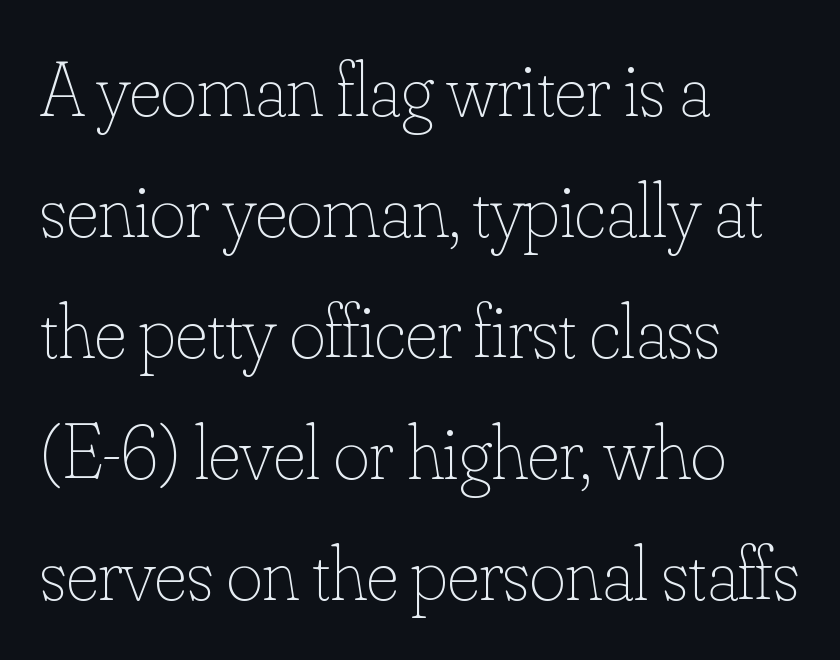
{"italic": "no", "bold": "no", "weight": "thin", "width": "normal", "stroke_contrast": "low", "x_height": "small", "monospaced": "no", "underline": "no", "align": "left", "line_spacing": "normal", "line_spacing_ratio": 1.57, "letter_spacing": "normal", "letter_spacing_em": 0.0, "glyph_px": 77}
